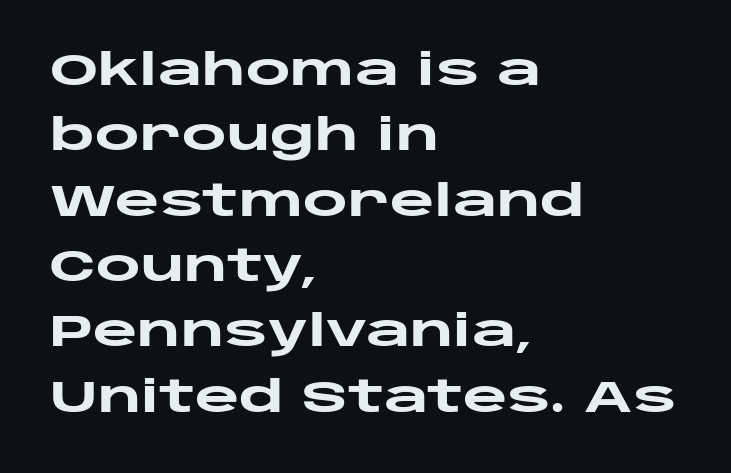
Each letter keeps its own natural width here, so spacing adapts to shape. Inter-character spacing is left at the font's built-in metrics. These lines were composed using upright roman letters. Nobody drew a line under any word here. The paragraph shown leans on its left margin.
